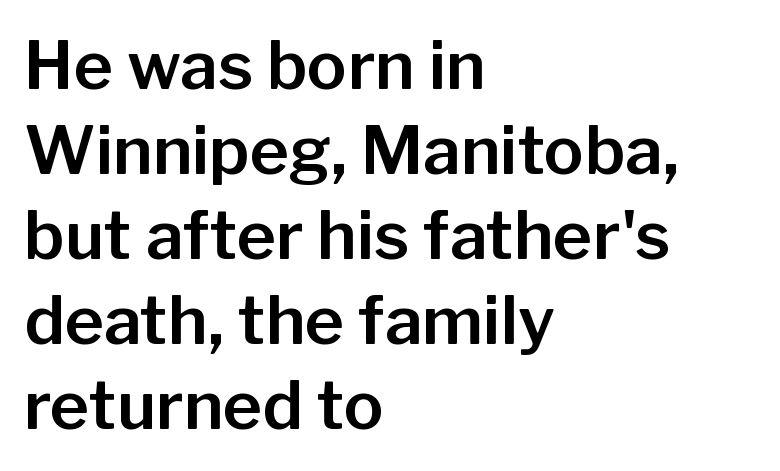
Decoration check: the copy has no underline. The letters stand upright; this is a roman face. The passage is arranged the way most books set body copy — flush left. Characters follow at the spacing the type designer built in.
